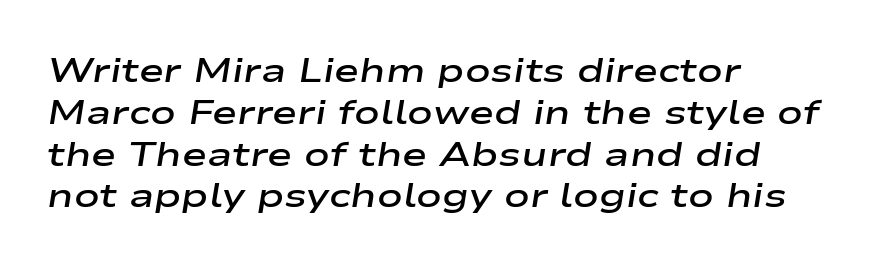
The image shows 34 px semibold, wide type, italic (leaning right); set left-aligned, line spacing 1.23x, normal letter spacing, not underlined; low stroke contrast and a medium x-height.
